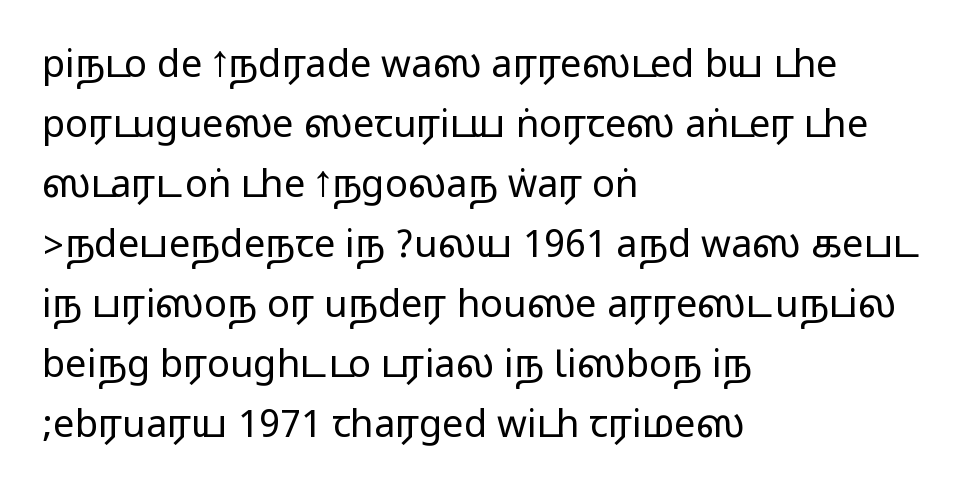
The image shows 38 px wide sans-serif type, upright; set left-aligned, normal line spacing (1.58x), normal letter spacing, not underlined; medium stroke contrast.
